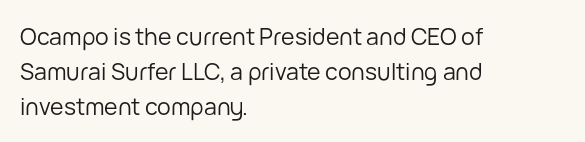
Q: Is the text bold? A: No.
Q: Is the text italic (slanted)? A: No, it is upright.
Q: Is the text underlined? A: No.
Q: How is the paragraph aligned? A: Left-aligned.
Q: Is the spacing between letters normal or unusually wide? A: Normal.
Q: Is the spacing between lines tight, normal or loose? A: Normal.
